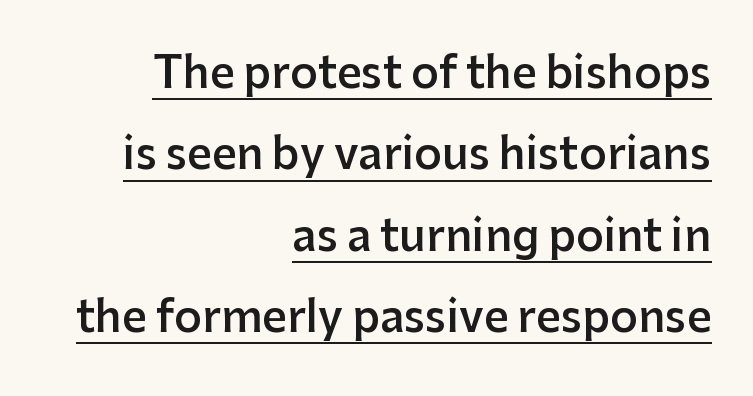
The image shows 43 px semibold sans-serif type, upright; set right-aligned, line spacing 1.89x, normal letter spacing, underlined; low stroke contrast and a medium x-height.
